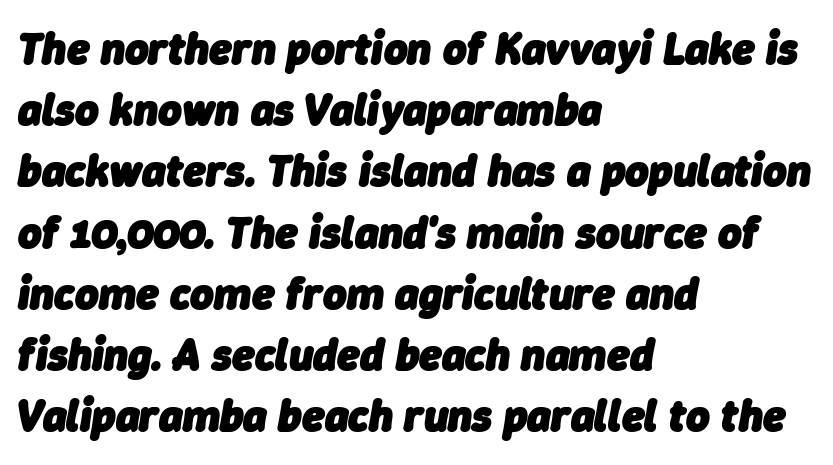
The image shows 45 px heavy type, italic (leaning right); set left-aligned, normal line spacing (1.36x), normal letter spacing, not underlined; low stroke contrast and a medium x-height.
